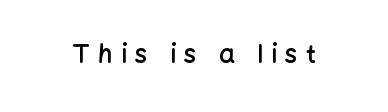
The image shows 25 px text type, upright; set unusually wide letter spacing (+0.33 em), not underlined.
